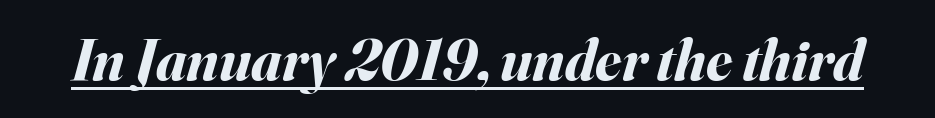
This rendering leaves character spacing at its baseline value. Observe the lean: these are italic letterforms. Quick note: underline on. Is this a fixed-width face? No — the glyphs have proportional, varying widths. These words are printed bold, with thick strokes throughout.
